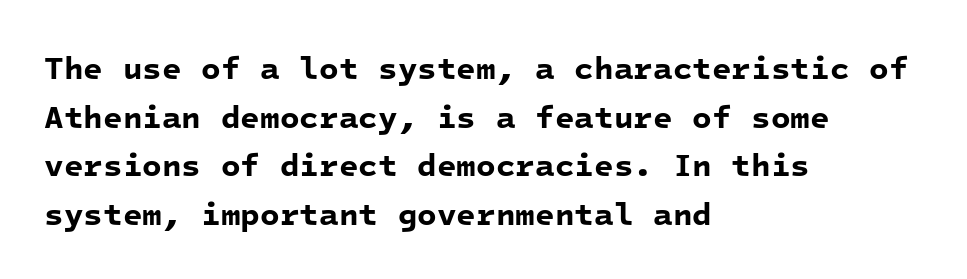
A typesetter would call this zero additional tracking. Every letter is thick-stroked: bold, no question. These lines are rendered in a fixed-pitch font. Descenders are the only things crossing below the line. If you measured baseline to baseline, you'd find a middling distance. The characters display no serif detailing; their extremities are plain.
